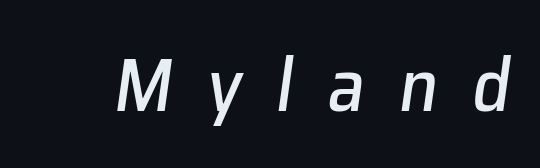
Q: Is the text italic (slanted)? A: Yes, it leans right by about 8 degrees.
Q: Is the text underlined? A: No.
Q: Is the spacing between letters normal or unusually wide? A: Unusually wide.
Q: Width (condensed, normal, or wide)? A: Normal.
Q: Stroke contrast? A: Low.
Q: x-height? A: Medium.
Q: Monospaced? A: No.
